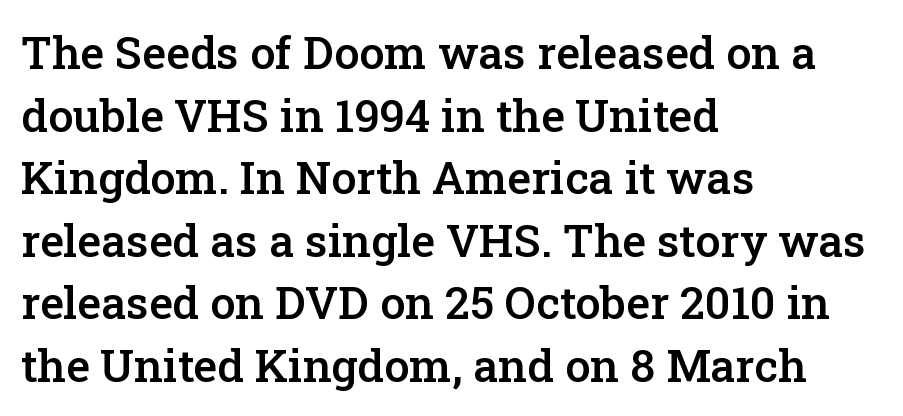
Q: Is the text bold? A: Semi-bold.
Q: Is the text italic (slanted)? A: No, it is upright.
Q: Is the typeface a serif or a sans-serif typeface? A: Serif.
Q: Is the text underlined? A: No.
Q: How is the paragraph aligned? A: Left-aligned.
Q: Is the spacing between letters normal or unusually wide? A: Normal.
Q: Is the spacing between lines tight, normal or loose? A: Normal.
Q: Width (condensed, normal, or wide)? A: Normal.
Q: Stroke contrast? A: Low.
Q: x-height? A: Medium.
Q: Monospaced? A: No.
